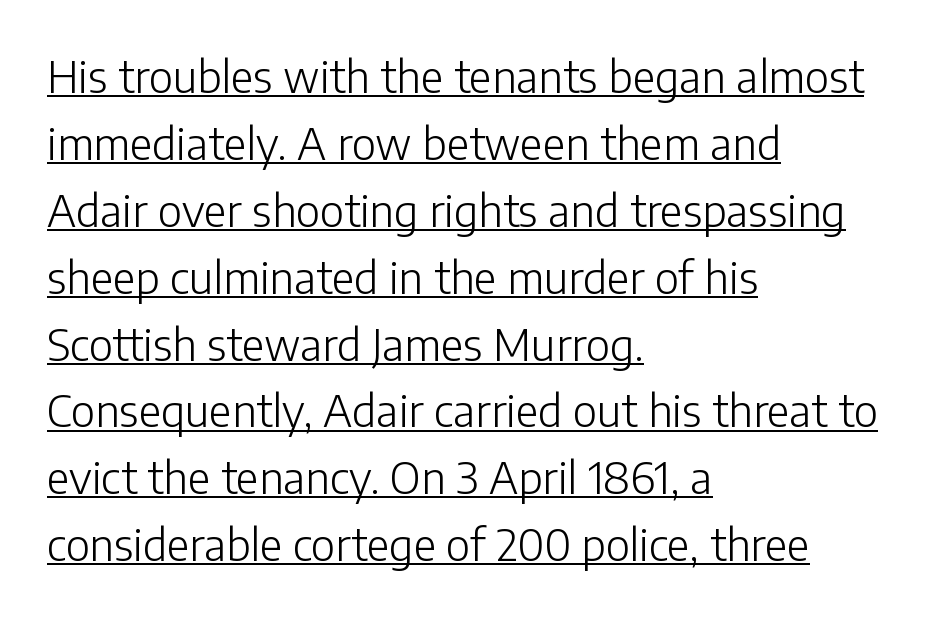
{"serif": "no", "italic": "no", "bold": "no", "weight": "light", "width": "normal", "stroke_contrast": "low", "x_height": "medium", "monospaced": "no", "underline": "yes", "align": "left", "line_spacing": "normal", "line_spacing_ratio": 1.52, "letter_spacing": "normal", "letter_spacing_em": 0.0, "glyph_px": 44}
